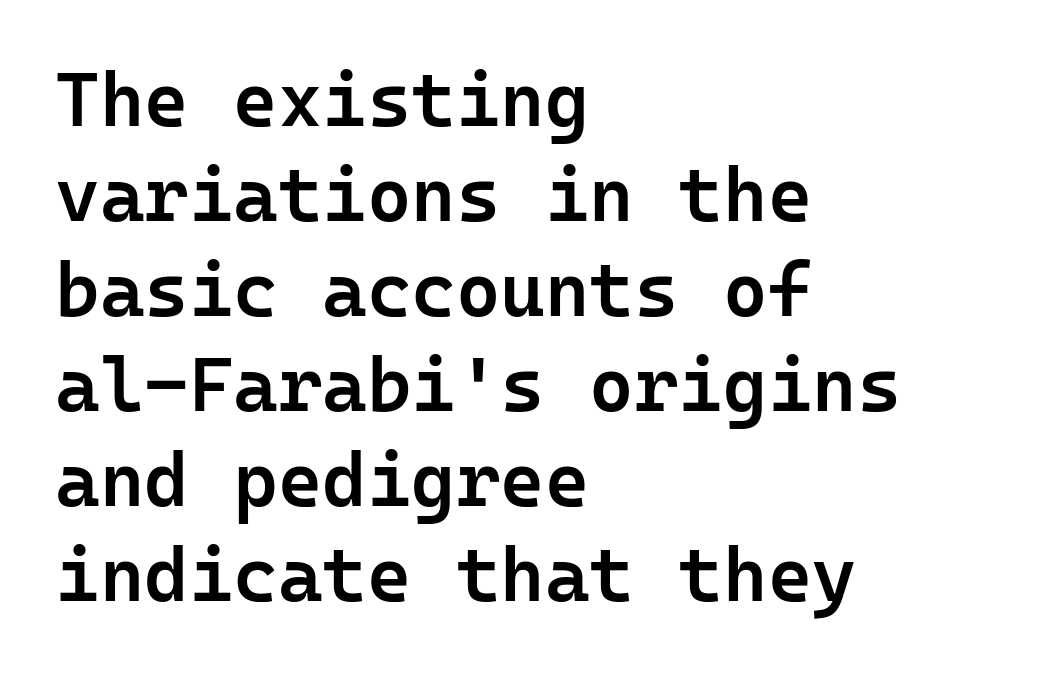
{"serif": "no", "italic": "no", "bold": "semi", "weight": "semibold", "width": "normal", "stroke_contrast": "low", "x_height": "medium", "monospaced": "yes", "underline": "no", "align": "left", "line_spacing": "normal", "line_spacing_ratio": 1.25, "letter_spacing": "normal", "letter_spacing_em": 0.0, "glyph_px": 76}
